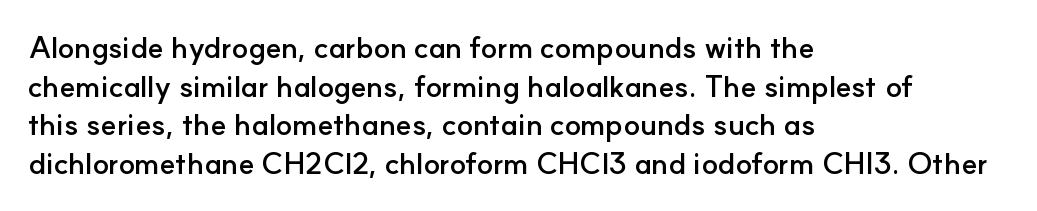
{"serif": "no", "italic": "no", "bold": "yes", "weight": "semibold", "width": "normal", "stroke_contrast": "low", "x_height": "small", "monospaced": "no", "underline": "no", "align": "left", "line_spacing": "normal", "line_spacing_ratio": 1.29, "letter_spacing": "normal", "letter_spacing_em": 0.0, "glyph_px": 30}
